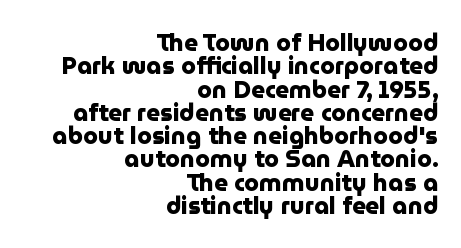
Summary of weight: heavy, a full bold. Standard letterfit; no display-style spreading of the glyphs. Horizontally, the lines are justified to the trailing edge only. Every stem runs plumb, perpendicular to the baseline. No word sits above an underline.
